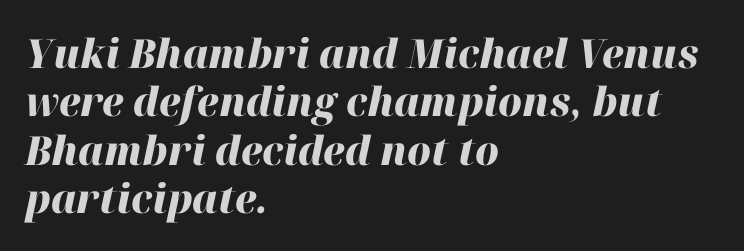
{"italic": "yes", "lean": "right", "slant_degrees": 12, "bold": "yes", "weight": "heavy", "width": "normal", "stroke_contrast": "high", "x_height": "medium", "monospaced": "no", "underline": "no", "align": "left", "line_spacing_ratio": 1.21, "letter_spacing": "normal", "letter_spacing_em": 0.0, "glyph_px": 40}
